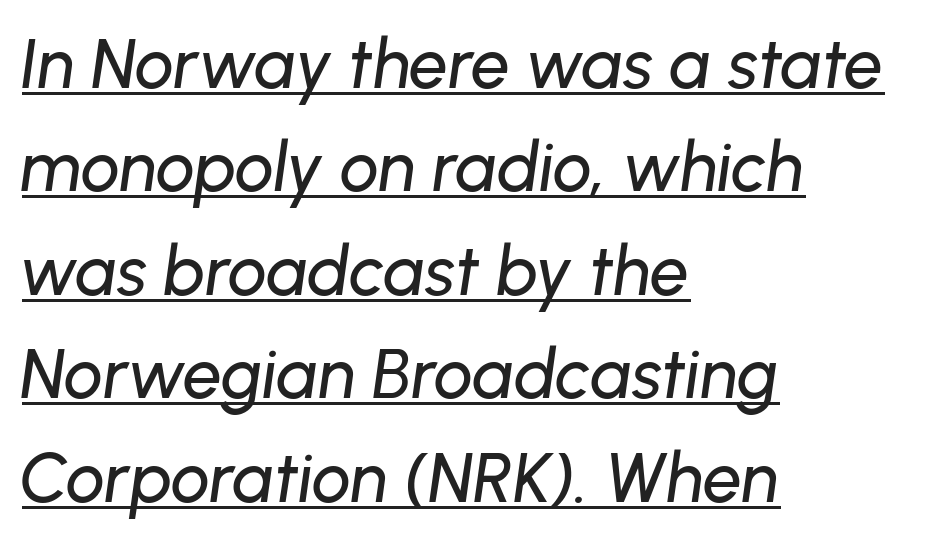
{"italic": "yes", "lean": "right", "slant_degrees": 8, "width": "normal", "stroke_contrast": "low", "x_height": "medium", "monospaced": "no", "underline": "yes", "align": "left", "line_spacing": "normal", "line_spacing_ratio": 1.5, "letter_spacing": "normal", "letter_spacing_em": 0.0, "glyph_px": 69}
